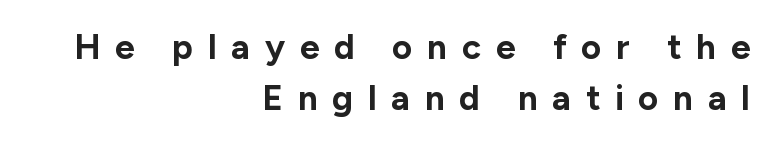
The image shows 35 px bold sans-serif type, upright; set right-aligned, normal line spacing (1.46x), unusually wide letter spacing (+0.42 em), not underlined; low stroke contrast and a medium x-height.
